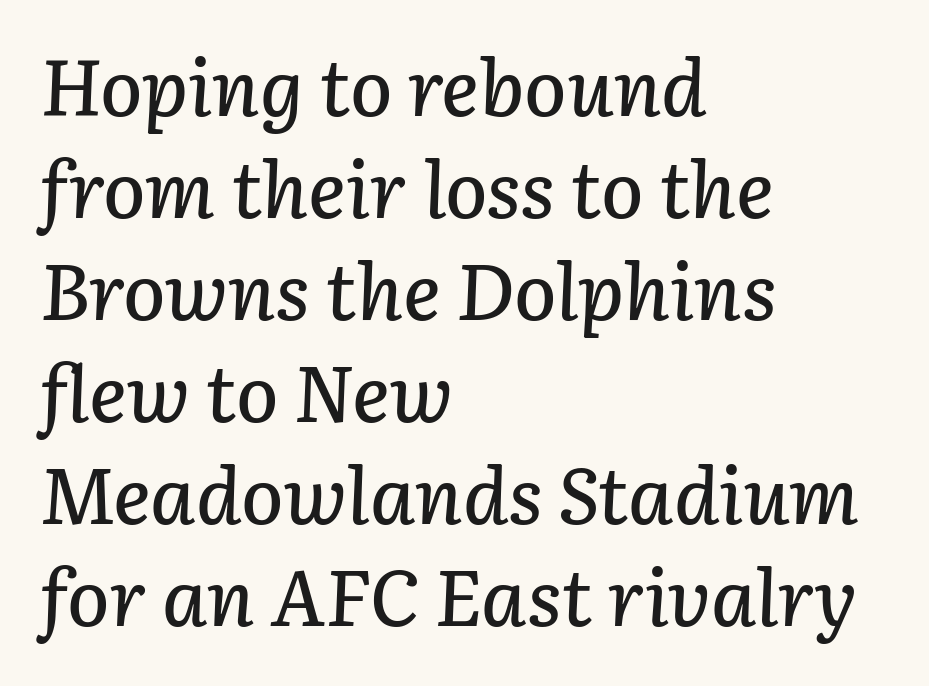
The image shows 79 px text type, italic (leaning right); set left-aligned, normal line spacing (1.29x), normal letter spacing, not underlined; low stroke contrast and a medium x-height.
